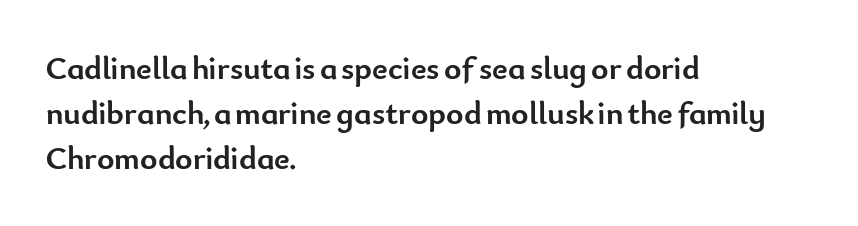
The image shows 33 px semibold sans-serif type, upright; set left-aligned, normal line spacing (1.37x), normal letter spacing, not underlined; low stroke contrast and a small x-height.
